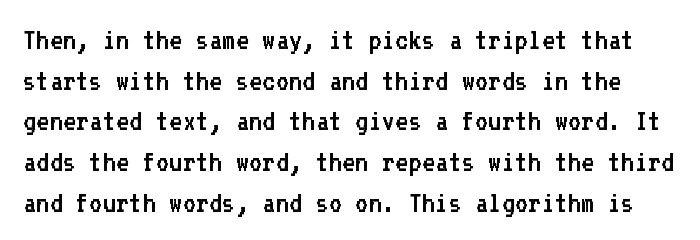
Q: Is the text bold? A: No.
Q: Is the text italic (slanted)? A: No, it is upright.
Q: Is the typeface a serif or a sans-serif typeface? A: Sans-serif.
Q: Is the text underlined? A: No.
Q: Is the spacing between letters normal or unusually wide? A: Normal.
Q: Is the spacing between lines tight, normal or loose? A: Normal.
Q: Width (condensed, normal, or wide)? A: Normal.
Q: Stroke contrast? A: Low.
Q: x-height? A: Medium.
Q: Monospaced? A: Yes.
